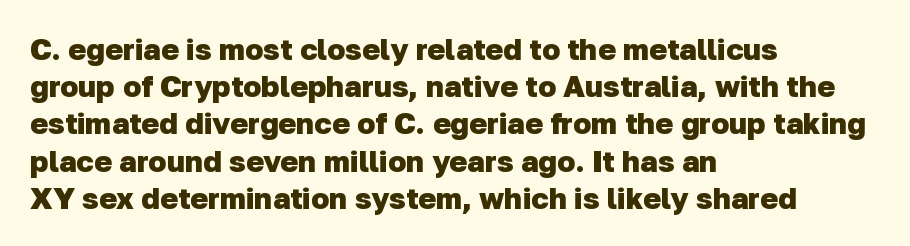
{"serif": "no", "bold": "yes", "weight": "heavy", "width": "normal", "stroke_contrast": "low", "x_height": "medium", "monospaced": "no", "underline": "no", "align": "left", "line_spacing_ratio": 1.24, "letter_spacing": "normal", "letter_spacing_em": 0.0, "glyph_px": 30}
